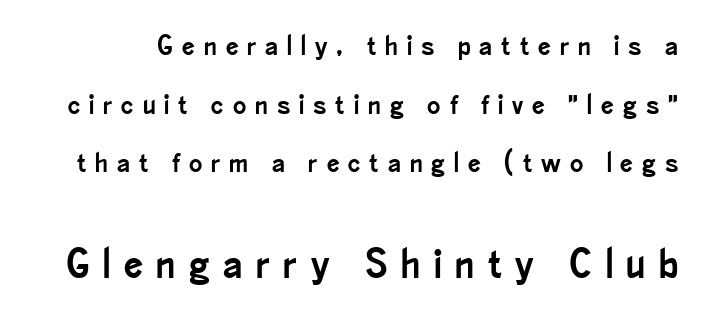
The string is rendered with underlining switched off. Students, observe: this is what heavily led, spacious text looks like. The face used here is rendered with a markedly widened letterfit. Look at the bottom of the vertical strokes: they stop flat, with no serifs. Caption: upper text group reduced, lower text group enlarged. Varying glyph widths throughout — classic text-font behaviour.
